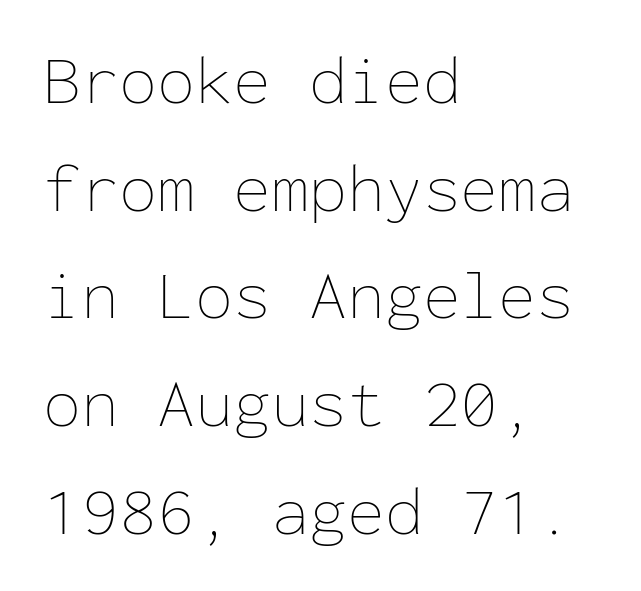
Q: Is the text bold? A: No.
Q: Is the text italic (slanted)? A: No, it is upright.
Q: Is the text underlined? A: No.
Q: How is the paragraph aligned? A: Left-aligned.
Q: Is the spacing between letters normal or unusually wide? A: Normal.
Q: Is the spacing between lines tight, normal or loose? A: Normal.
Q: Width (condensed, normal, or wide)? A: Normal.
Q: Stroke contrast? A: Low.
Q: x-height? A: Medium.
Q: Monospaced? A: Yes.
